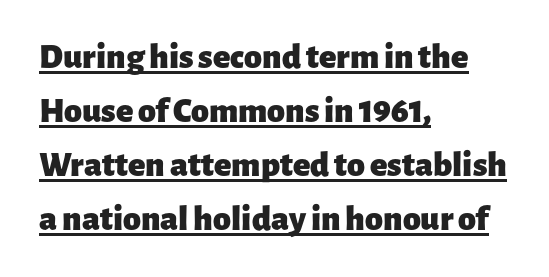
Q: Is the text bold? A: Yes.
Q: Is the text italic (slanted)? A: No, it is upright.
Q: Is the typeface a serif or a sans-serif typeface? A: Sans-serif.
Q: Is the text underlined? A: Yes.
Q: How is the paragraph aligned? A: Left-aligned.
Q: Is the spacing between letters normal or unusually wide? A: Normal.
Q: Is the spacing between lines tight, normal or loose? A: Normal.
Q: Width (condensed, normal, or wide)? A: Normal.
Q: Stroke contrast? A: Low.
Q: x-height? A: Medium.
Q: Monospaced? A: No.
